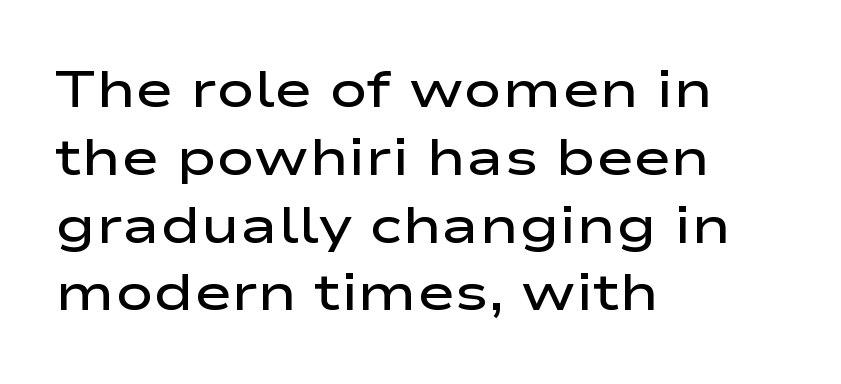
Left-aligned paragraph, ragged on the right. Type style note: lacks serifs. The words here are not underlined. The font is running at a semibold setting, under full bold.
